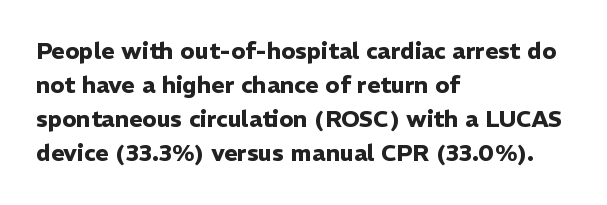
{"italic": "no", "bold": "yes", "underline": "no", "align": "left", "line_spacing": "normal", "line_spacing_ratio": 1.48, "letter_spacing": "normal", "letter_spacing_em": 0.0, "glyph_px": 23}
